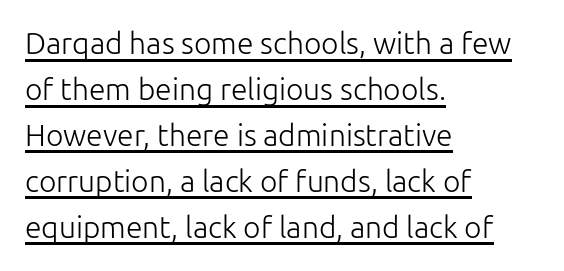
Q: Is the text bold? A: No.
Q: Is the text italic (slanted)? A: No, it is upright.
Q: Is the typeface a serif or a sans-serif typeface? A: Sans-serif.
Q: Is the text underlined? A: Yes.
Q: How is the paragraph aligned? A: Left-aligned.
Q: Is the spacing between letters normal or unusually wide? A: Normal.
Q: Is the spacing between lines tight, normal or loose? A: Normal.
Q: Width (condensed, normal, or wide)? A: Normal.
Q: Stroke contrast? A: Low.
Q: x-height? A: Medium.
Q: Monospaced? A: No.
